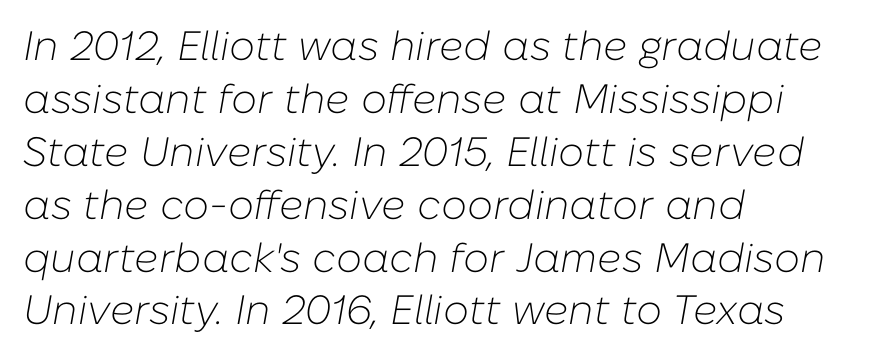
The image shows 41 px light type, italic (leaning right); set left-aligned, normal line spacing (1.29x), normal letter spacing, not underlined; low stroke contrast and a medium x-height.
